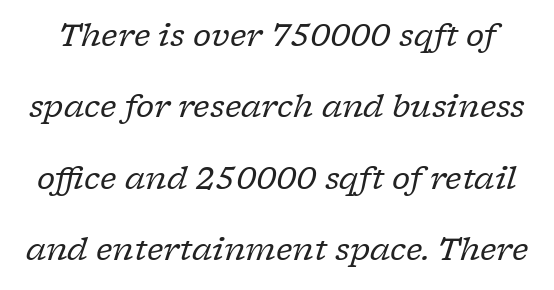
{"serif": "yes", "italic": "yes", "lean": "right", "slant_degrees": 17, "bold": "no", "weight": "regular", "width": "normal", "stroke_contrast": "low", "x_height": "medium", "monospaced": "no", "underline": "no", "line_spacing": "loose", "line_spacing_ratio": 2.3, "letter_spacing": "normal", "letter_spacing_em": 0.0, "glyph_px": 31}
